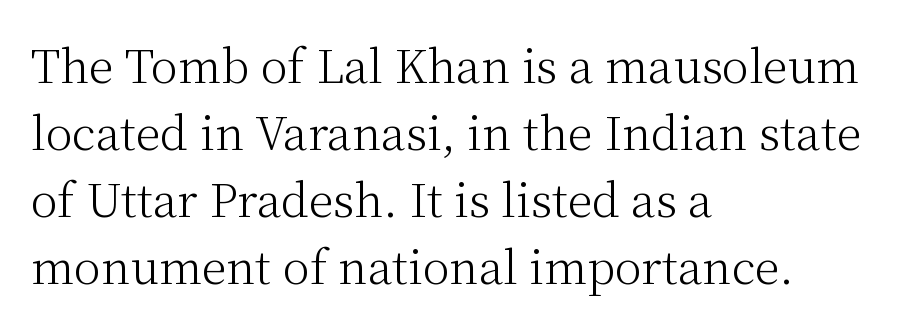
The characters are drawn with everyday or finer stroke widths. Characters remain perfectly vertical along every line. Think of a printed novel: that variable character pitch is what you see here. Students, observe: this is what conventionally led text looks like.
